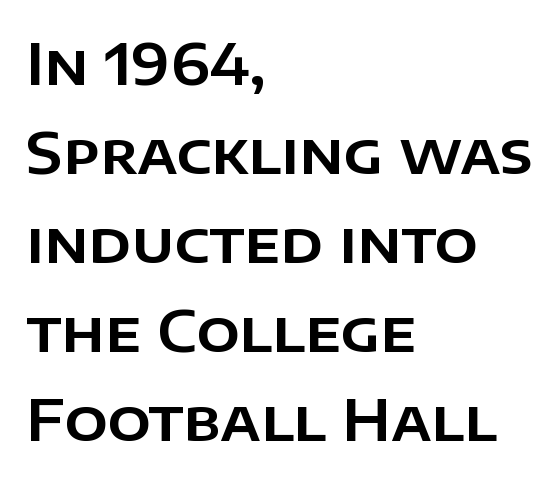
You could call the tracking neutral — neither tight nor loose. Nope, no serifs anywhere on these letters. This block has exactly the height ordinary leading produces. Each line starts at the same left margin while the right side varies. The gap between lines stays unmarked.
